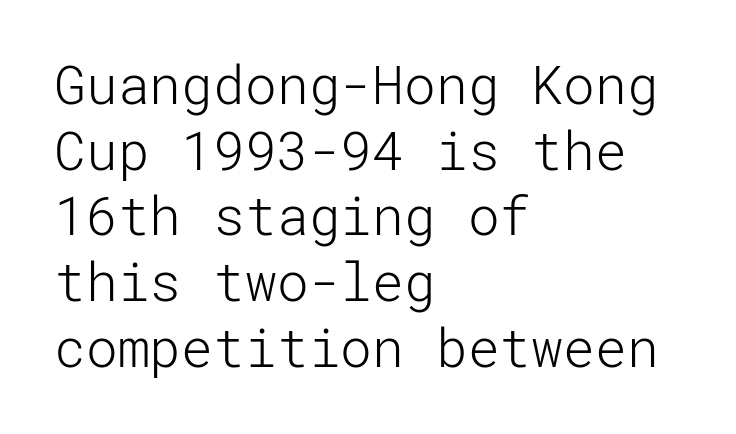
Q: Is the text bold? A: No.
Q: Is the text italic (slanted)? A: No, it is upright.
Q: Is the typeface a serif or a sans-serif typeface? A: Sans-serif.
Q: Is the text underlined? A: No.
Q: How is the paragraph aligned? A: Left-aligned.
Q: Is the spacing between letters normal or unusually wide? A: Normal.
Q: Width (condensed, normal, or wide)? A: Normal.
Q: Stroke contrast? A: Low.
Q: x-height? A: Medium.
